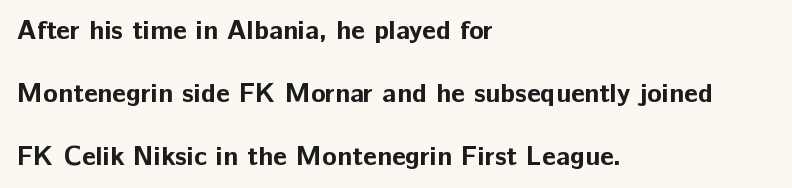
Q: Is the text bold? A: Yes.
Q: Is the text italic (slanted)? A: No, it is upright.
Q: Is the text underlined? A: No.
Q: How is the paragraph aligned? A: Left-aligned.
Q: Is the spacing between letters normal or unusually wide? A: Normal.
Q: Is the spacing between lines tight, normal or loose? A: Loose.
